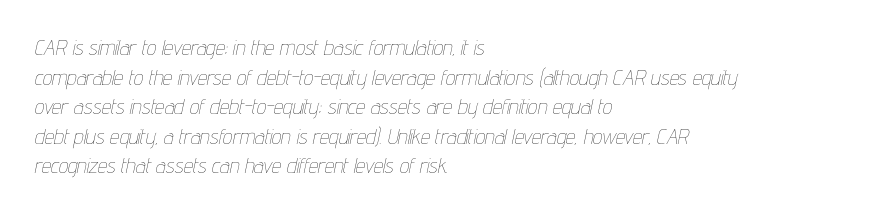
{"italic": "yes", "lean": "right", "slant_degrees": 12, "bold": "no", "underline": "no", "align": "left", "line_spacing": "normal", "line_spacing_ratio": 1.41, "letter_spacing": "normal", "letter_spacing_em": 0.0, "glyph_px": 21}
